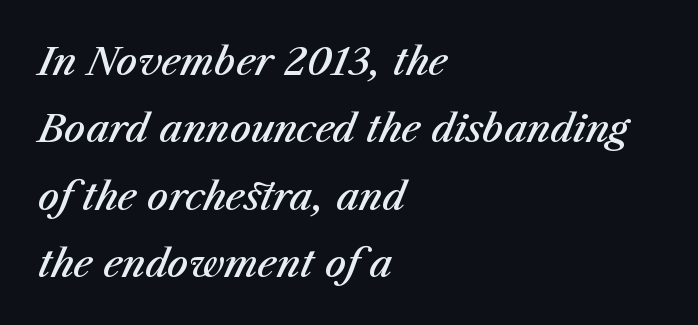
The image shows 38 px semibold type, italic (leaning right); set left-aligned, line spacing 1.77x, normal letter spacing, not underlined; medium stroke contrast and a medium x-height.
